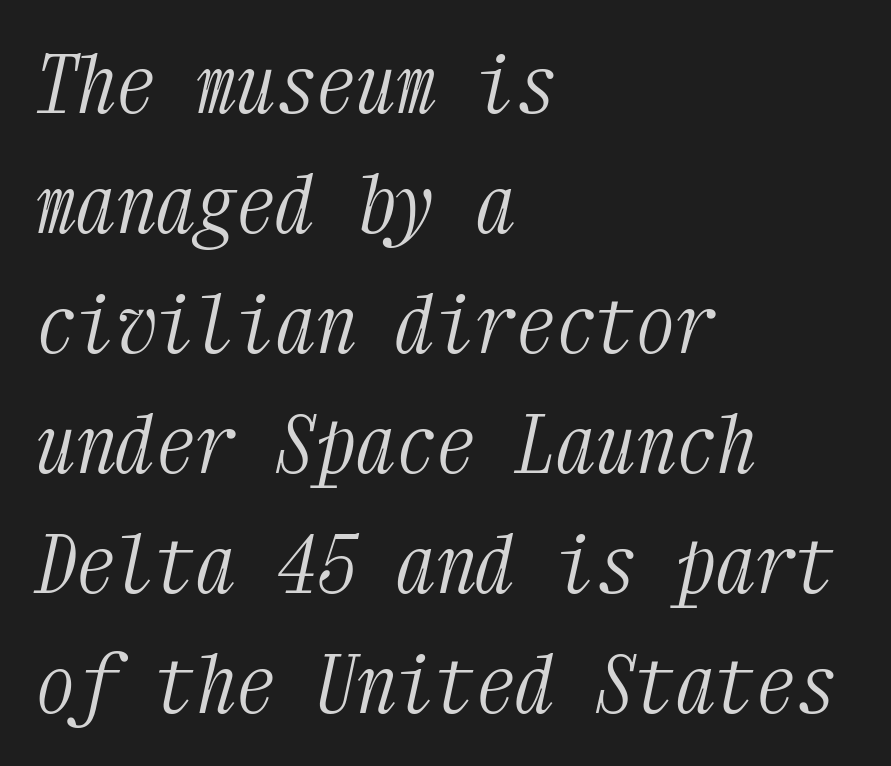
Q: Is the text bold? A: No.
Q: Is the text italic (slanted)? A: Yes, it leans right by about 12 degrees.
Q: Is the typeface a serif or a sans-serif typeface? A: Serif.
Q: Is the text underlined? A: No.
Q: How is the paragraph aligned? A: Left-aligned.
Q: Is the spacing between letters normal or unusually wide? A: Normal.
Q: Is the spacing between lines tight, normal or loose? A: Normal.
Q: Width (condensed, normal, or wide)? A: Condensed.
Q: Stroke contrast? A: Medium.
Q: x-height? A: Medium.
Q: Monospaced? A: Yes.
